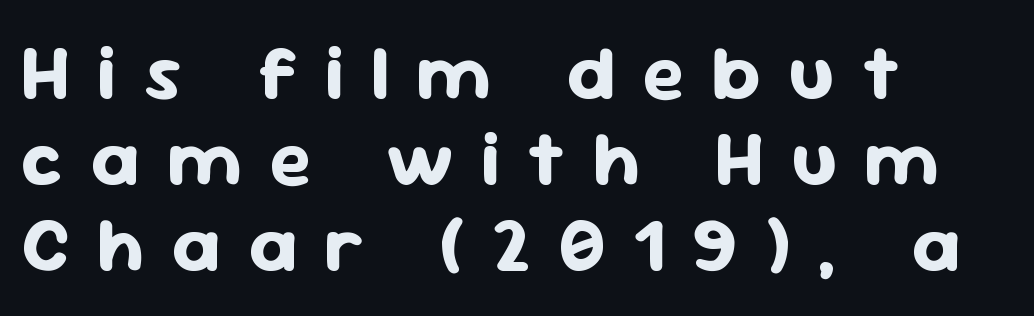
Summary of weight: heavy, a full bold. Underline: absent. Serifs: no, the terminals of the letterforms are clean. Does the lettering tilt? It doesn't — this is upright.
